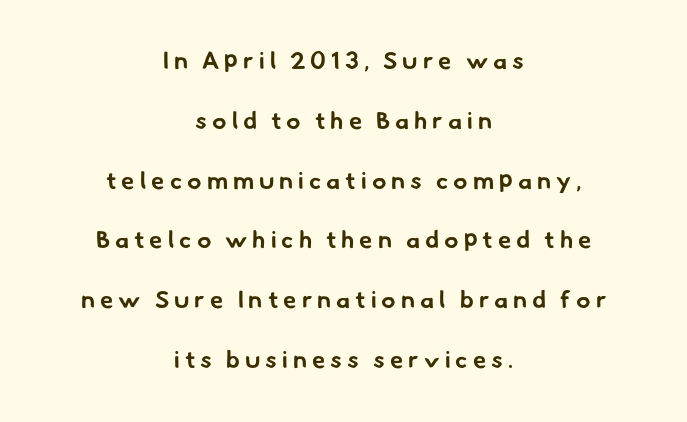
The image shows 24 px bold type; set centered, loose line spacing (2.49x), unusually wide letter spacing (+0.21 em), not underlined.
